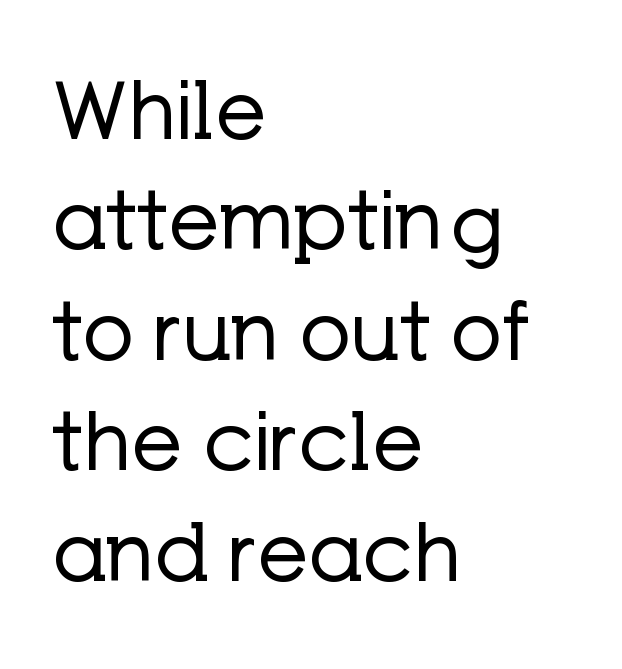
Are there feet on the stems? There aren't — it's a sans. The specimen reads as upright at a glance. Inter-character spacing is left at the font's built-in metrics. Only glyphs here, with clear space below each row.
